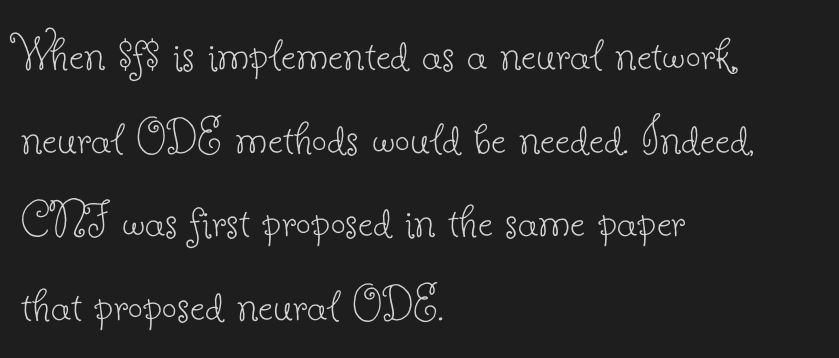
These lines were composed using upright roman letters. Words float on clear page, feet unadorned. How would I describe the line gaps? Plain and ordinary. Does the type have serifs? Yes, each stem ends in a small foot. Each line starts at the same left margin while the right side varies. Each stroke keeps to a modest, everyday thickness or less.
